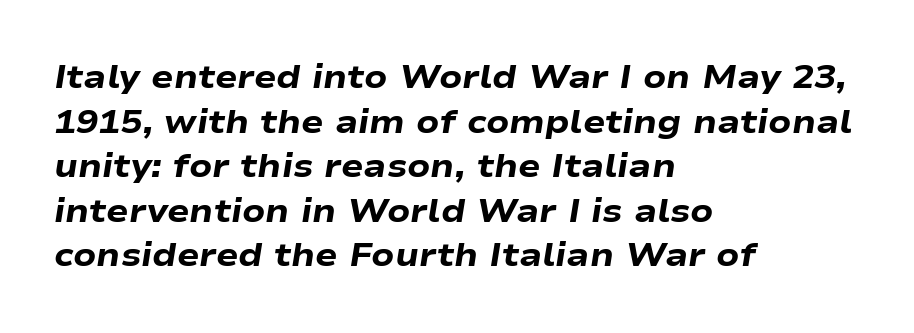
The image shows 33 px heavy, wide type, italic (leaning right); set left-aligned, normal line spacing (1.35x), normal letter spacing, not underlined; low stroke contrast and a medium x-height.
